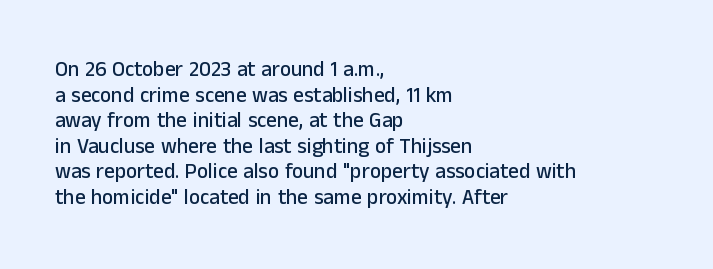
{"italic": "no", "underline": "no", "align": "left", "line_spacing_ratio": 1.22, "letter_spacing": "normal", "letter_spacing_em": 0.0, "glyph_px": 21}
